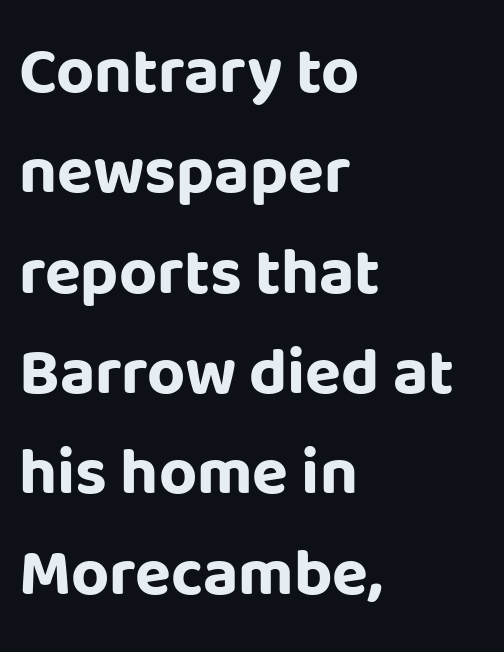
The image shows 66 px bold sans-serif type, upright; set left-aligned, normal line spacing (1.52x), normal letter spacing, not underlined; low stroke contrast and a large x-height.
